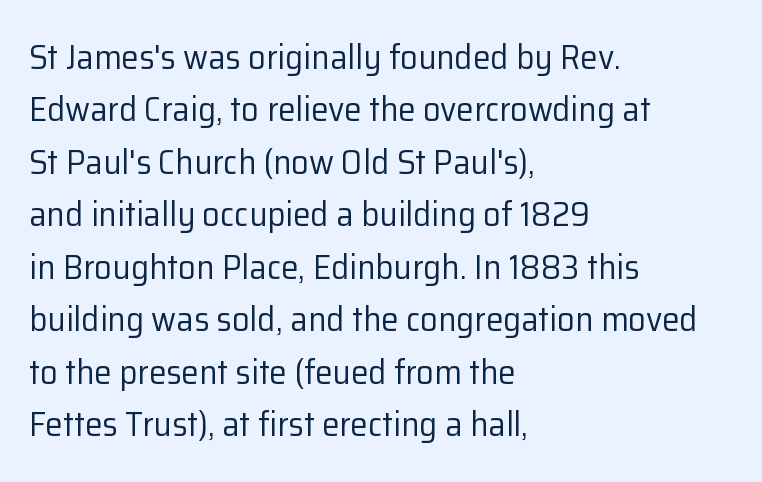
Q: Is the text bold? A: No.
Q: Is the text italic (slanted)? A: No, it is upright.
Q: Is the typeface a serif or a sans-serif typeface? A: Sans-serif.
Q: Is the text underlined? A: No.
Q: How is the paragraph aligned? A: Left-aligned.
Q: Is the spacing between letters normal or unusually wide? A: Normal.
Q: Is the spacing between lines tight, normal or loose? A: Normal.
Q: Width (condensed, normal, or wide)? A: Normal.
Q: Stroke contrast? A: Low.
Q: x-height? A: Medium.
Q: Monospaced? A: No.
